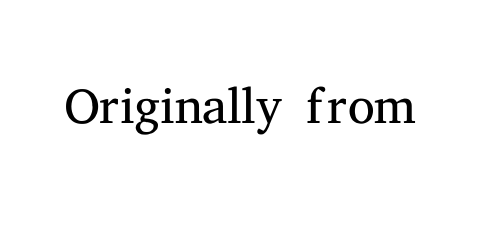
Q: Is the text bold? A: No.
Q: Is the text italic (slanted)? A: No, it is upright.
Q: Is the typeface a serif or a sans-serif typeface? A: Serif.
Q: Is the text underlined? A: No.
Q: Is the spacing between letters normal or unusually wide? A: Normal.
Q: Width (condensed, normal, or wide)? A: Normal.
Q: Stroke contrast? A: Medium.
Q: x-height? A: Medium.
Q: Monospaced? A: No.
